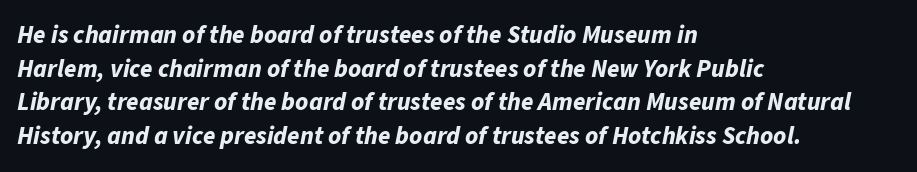
{"italic": "yes", "lean": "right", "slant_degrees": 11, "bold": "yes", "underline": "no", "align": "left", "line_spacing": "normal", "line_spacing_ratio": 1.35, "letter_spacing": "normal", "letter_spacing_em": 0.0, "glyph_px": 25}
